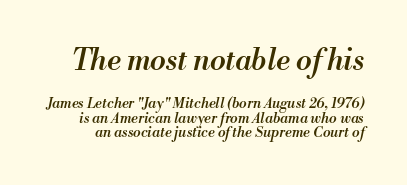
The image shows 29 px semibold type, italic (leaning right); set tight line spacing (1.01x), normal letter spacing, not underlined; the first (top) block is 2.07x larger; medium stroke contrast and a small x-height.
